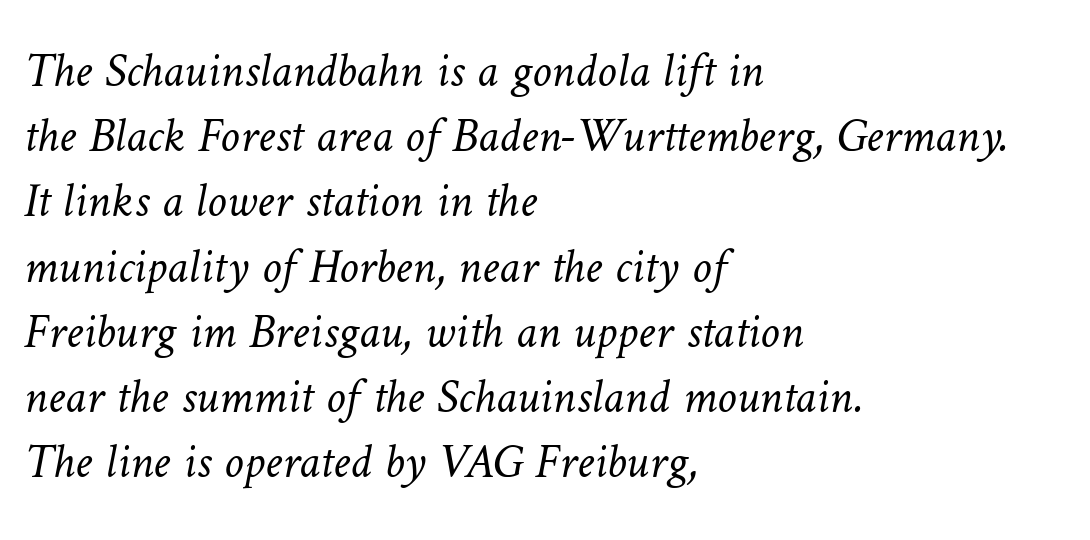
{"bold": "no", "weight": "light", "width": "normal", "stroke_contrast": "low", "x_height": "medium", "monospaced": "no", "underline": "no", "align": "left", "line_spacing": "normal", "line_spacing_ratio": 1.33, "letter_spacing": "normal", "letter_spacing_em": 0.0, "glyph_px": 49}
